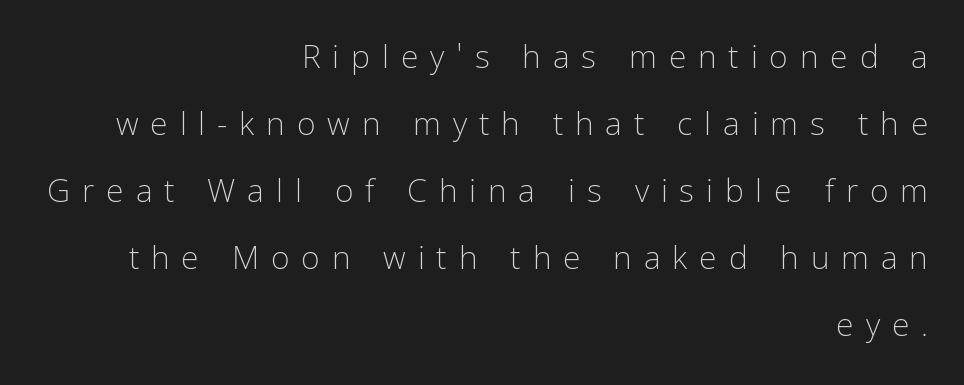
The image shows 32 px light, condensed sans-serif type, upright; set right-aligned, loose line spacing (2.09x), unusually wide letter spacing (+0.37 em), not underlined; low stroke contrast and a medium x-height.
